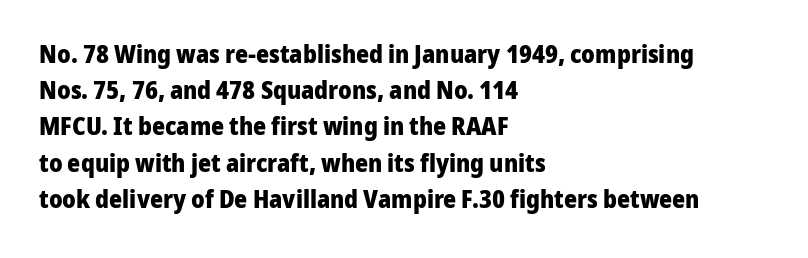
Q: Is the text bold? A: Yes.
Q: Is the text italic (slanted)? A: No, it is upright.
Q: Is the text underlined? A: No.
Q: How is the paragraph aligned? A: Left-aligned.
Q: Is the spacing between letters normal or unusually wide? A: Normal.
Q: Is the spacing between lines tight, normal or loose? A: Normal.
